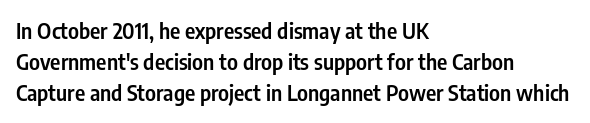
{"italic": "no", "bold": "semi", "underline": "no", "align": "left", "line_spacing": "normal", "line_spacing_ratio": 1.42, "letter_spacing": "normal", "letter_spacing_em": 0.0, "glyph_px": 22}
